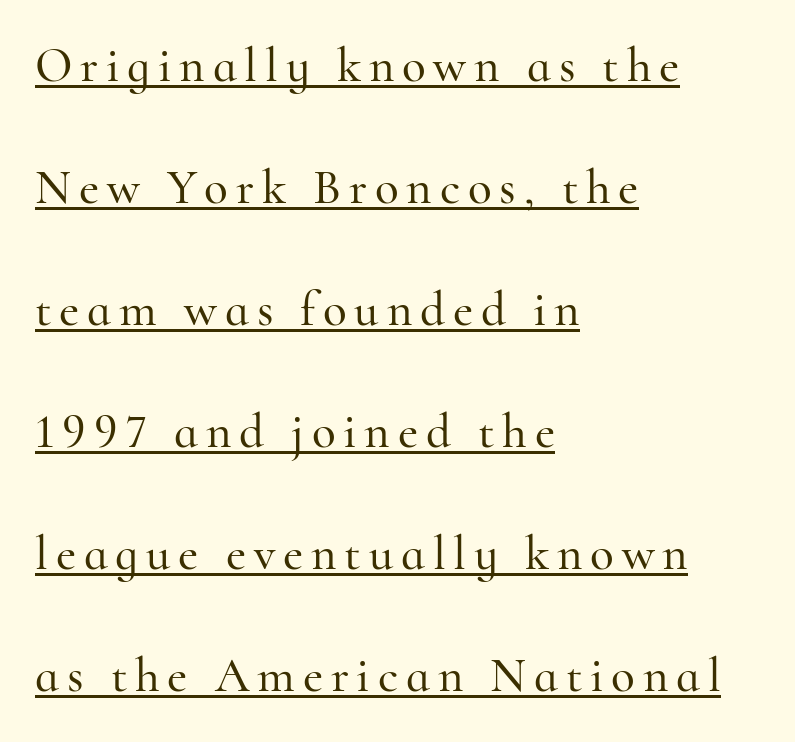
The font family rendered here belongs to the serif group. A classic flush-left, rag-right setting is used for this passage. The type sits square on the baseline with zero lean. Quick note: underline on.
